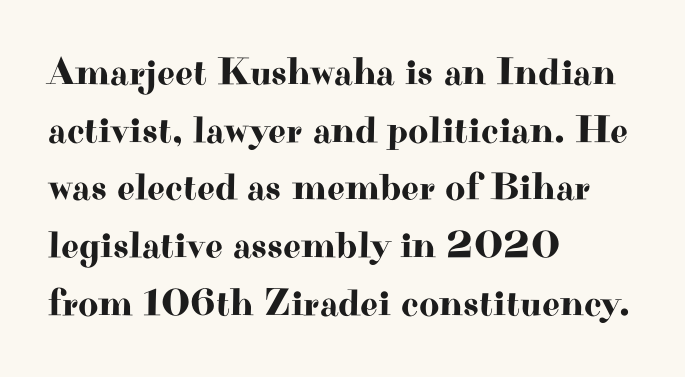
The image shows 39 px wide serif type, upright; set left-aligned, normal line spacing (1.48x), normal letter spacing, not underlined; high stroke contrast and a small x-height.
